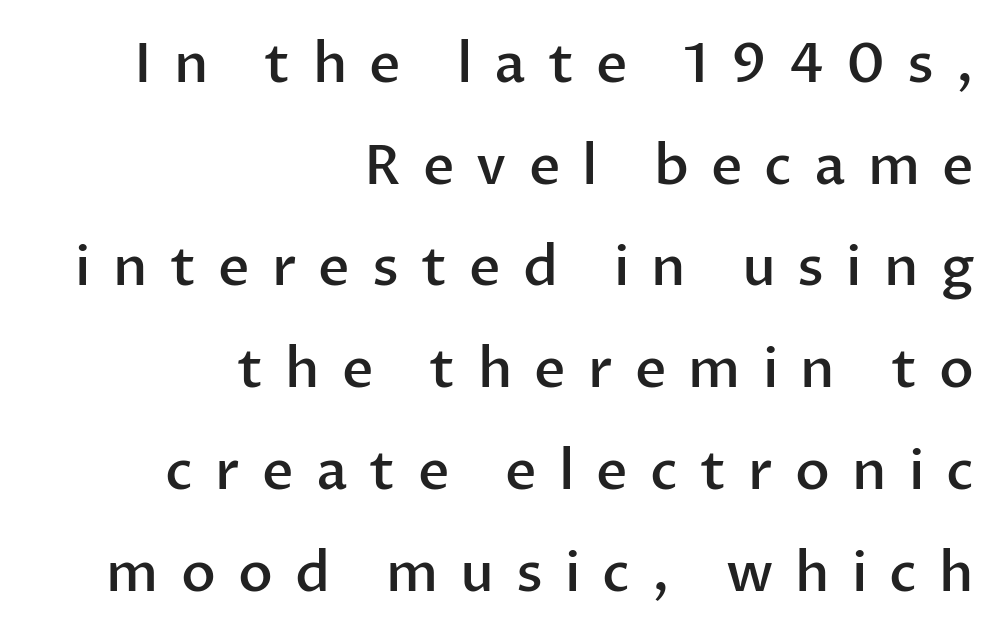
Think of a printed novel: that variable character pitch is what you see here. Characters follow at a spacing far wider than the type designer built in. The baseline area is clear. Every stem runs plumb, perpendicular to the baseline. Right-aligned paragraph, ragged on the left.
